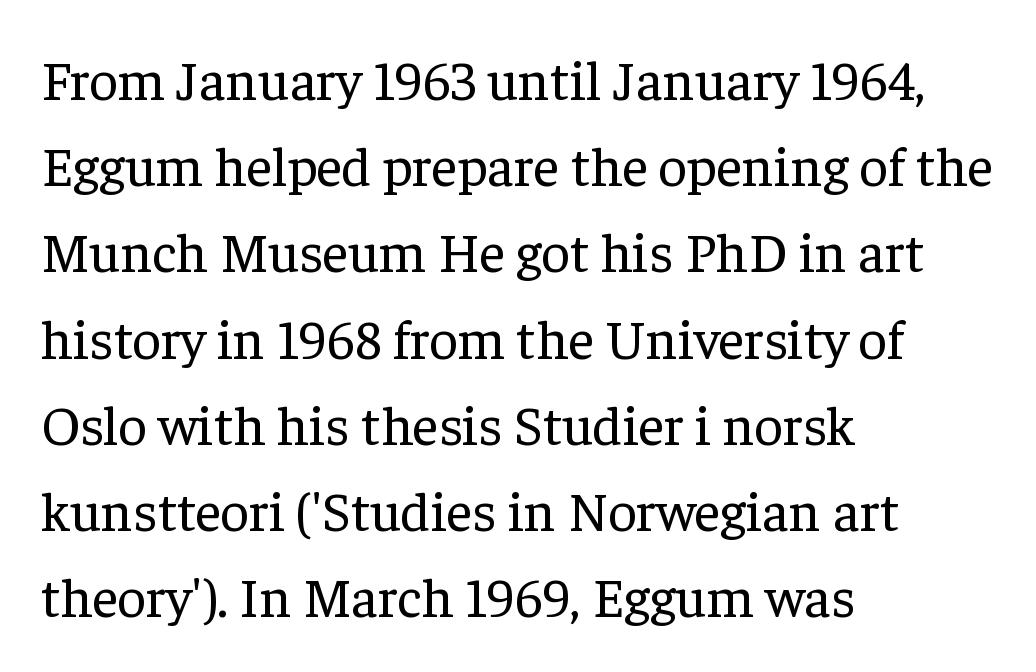
Q: Is the text bold? A: No.
Q: Is the text italic (slanted)? A: No, it is upright.
Q: Is the typeface a serif or a sans-serif typeface? A: Serif.
Q: Is the text underlined? A: No.
Q: How is the paragraph aligned? A: Left-aligned.
Q: Is the spacing between letters normal or unusually wide? A: Normal.
Q: Is the spacing between lines tight, normal or loose? A: Normal.
Q: Width (condensed, normal, or wide)? A: Normal.
Q: Stroke contrast? A: Low.
Q: x-height? A: Medium.
Q: Monospaced? A: No.
